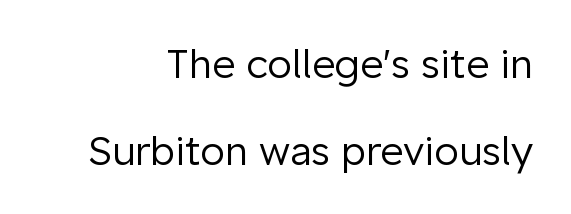
Q: Is the text bold? A: No.
Q: Is the text italic (slanted)? A: No, it is upright.
Q: Is the typeface a serif or a sans-serif typeface? A: Sans-serif.
Q: Is the text underlined? A: No.
Q: How is the paragraph aligned? A: Right-aligned.
Q: Is the spacing between letters normal or unusually wide? A: Normal.
Q: Is the spacing between lines tight, normal or loose? A: Loose.
Q: Width (condensed, normal, or wide)? A: Normal.
Q: Stroke contrast? A: Low.
Q: x-height? A: Medium.
Q: Monospaced? A: No.
